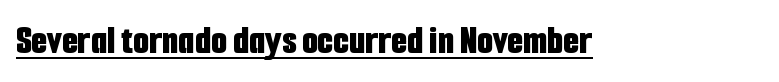
The image shows 41 px bold, condensed sans-serif type, upright; set normal letter spacing, underlined; low stroke contrast and a medium x-height.
